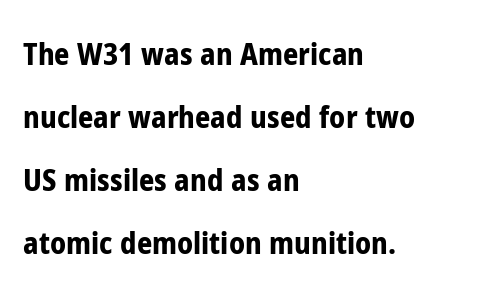
Q: Is the text bold? A: Yes.
Q: Is the text italic (slanted)? A: No, it is upright.
Q: Is the typeface a serif or a sans-serif typeface? A: Sans-serif.
Q: Is the text underlined? A: No.
Q: How is the paragraph aligned? A: Left-aligned.
Q: Is the spacing between letters normal or unusually wide? A: Normal.
Q: Is the spacing between lines tight, normal or loose? A: Loose.
Q: Width (condensed, normal, or wide)? A: Condensed.
Q: Stroke contrast? A: Low.
Q: x-height? A: Medium.
Q: Monospaced? A: No.
